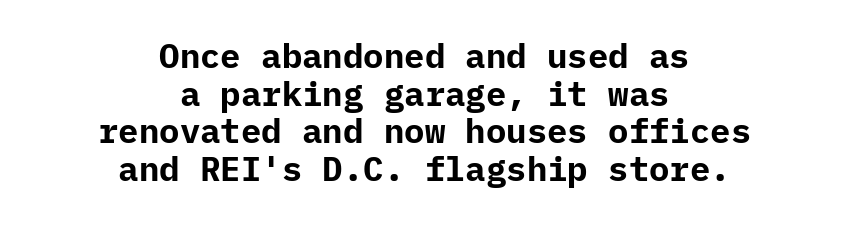
{"serif": "no", "italic": "no", "bold": "yes", "weight": "bold", "width": "normal", "stroke_contrast": "low", "x_height": "medium", "underline": "no", "align": "center", "line_spacing": "tight", "line_spacing_ratio": 1.11, "letter_spacing": "normal", "letter_spacing_em": 0.0, "glyph_px": 34}
